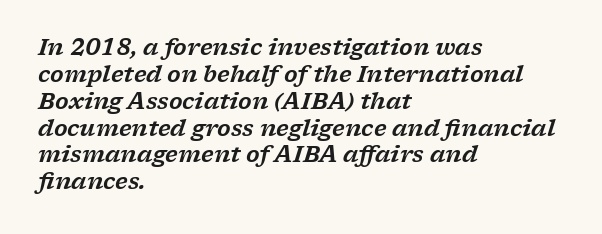
Q: Is the text italic (slanted)? A: Yes, it leans right by about 17 degrees.
Q: Is the text underlined? A: No.
Q: How is the paragraph aligned? A: Left-aligned.
Q: Is the spacing between letters normal or unusually wide? A: Normal.
